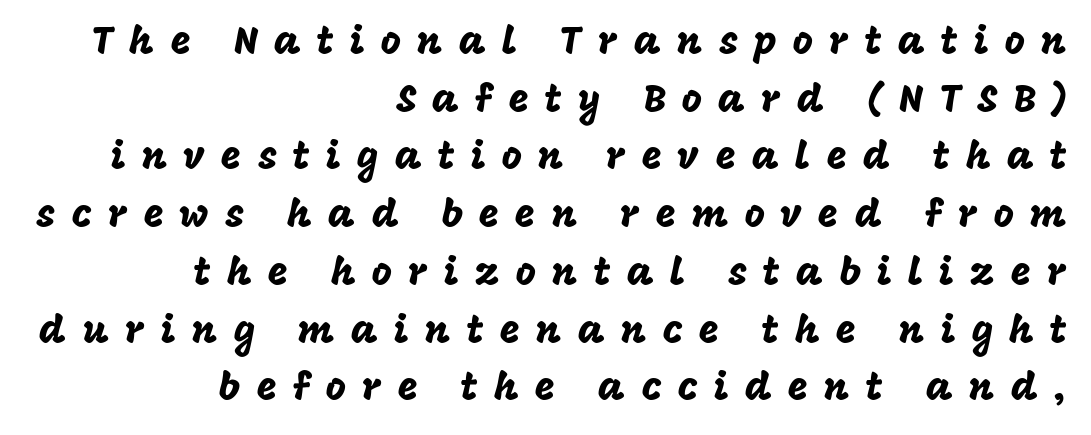
Q: Is the text italic (slanted)? A: Yes.
Q: Is the typeface a serif or a sans-serif typeface? A: Sans-serif.
Q: Is the text underlined? A: No.
Q: How is the paragraph aligned? A: Right-aligned.
Q: Is the spacing between letters normal or unusually wide? A: Unusually wide.
Q: Is the spacing between lines tight, normal or loose? A: Normal.
Q: Width (condensed, normal, or wide)? A: Normal.
Q: Stroke contrast? A: Low.
Q: x-height? A: Large.
Q: Monospaced? A: No.
